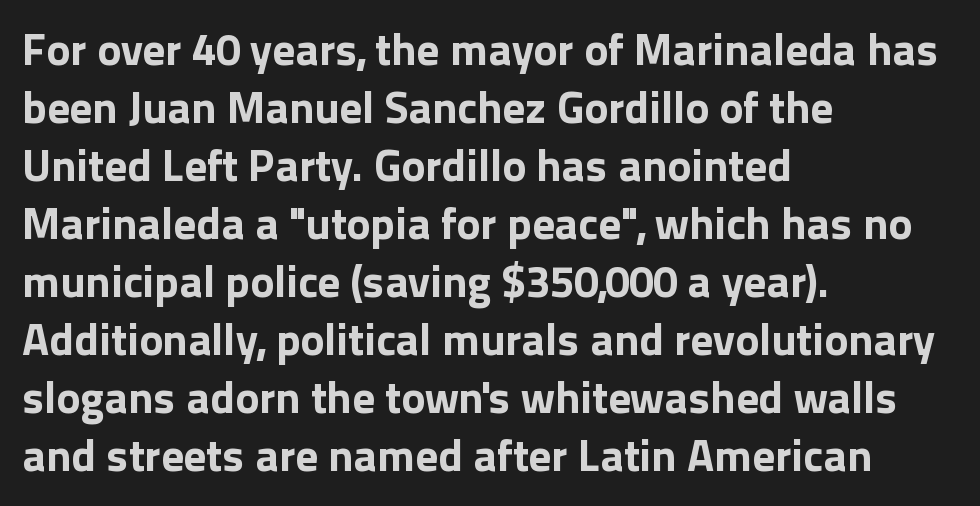
Default kerning and tracking; the words read as compact shapes. The face used here has the dense, thick strokes of a bold. Compared with a centered layout, this one pins lines to the left instead. Every character sits straight up, as roman type does. Type without underlining.
